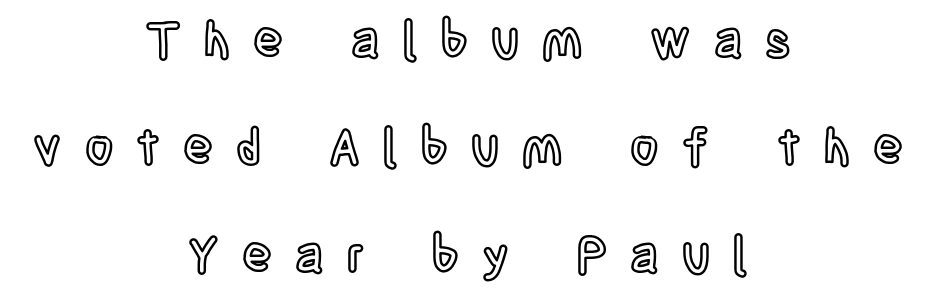
{"italic": "no", "width": "condensed", "x_height": "large", "monospaced": "no", "underline": "no", "align": "center", "line_spacing": "loose", "line_spacing_ratio": 2.19, "letter_spacing": "wide", "letter_spacing_em": 0.47, "glyph_px": 49}
